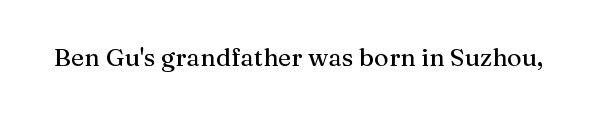
The image shows 25 px text type, upright; set normal letter spacing, not underlined.
